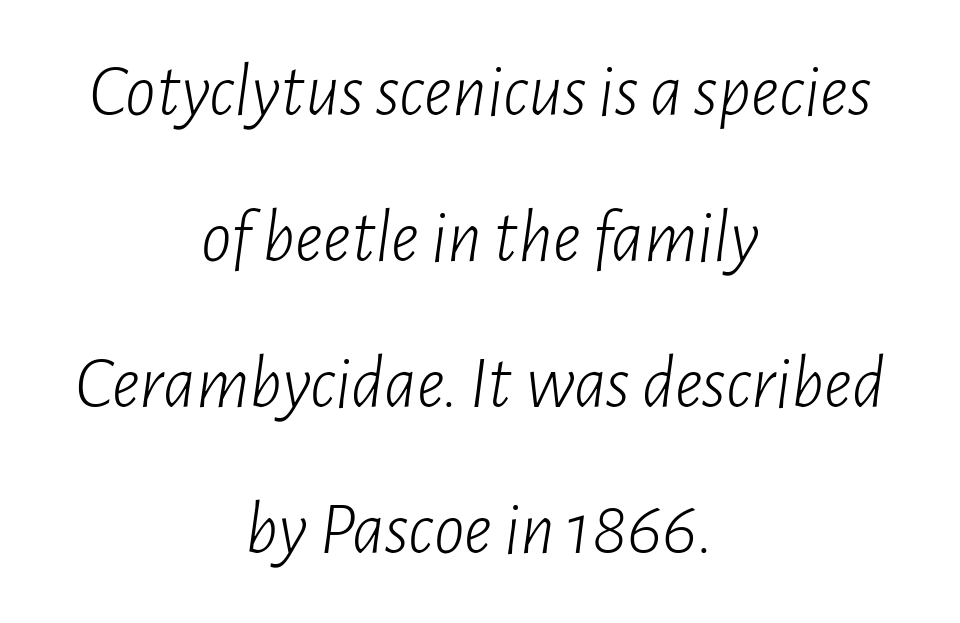
The space beneath each line is pristine and unruled. Whoever set this chose breathing room over compactness in the vertical rhythm. Weight: not bold — regular or lighter. Compared with a flush-left layout, this one balances lines on the center instead.
